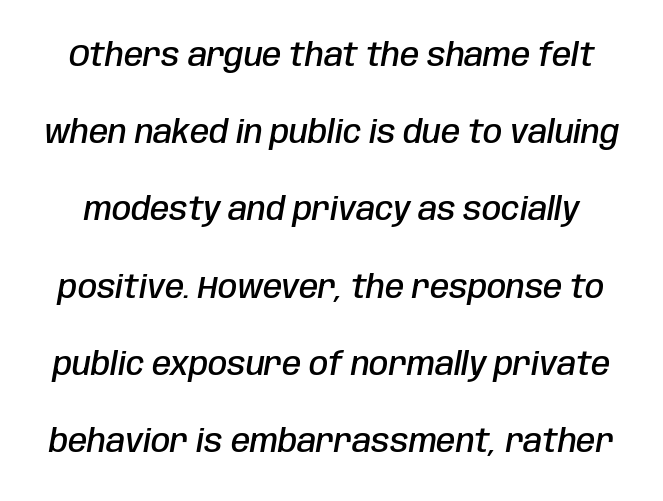
{"italic": "yes", "lean": "right", "slant_degrees": 10, "bold": "semi", "weight": "semibold", "width": "condensed", "stroke_contrast": "low", "x_height": "large", "monospaced": "no", "underline": "no", "line_spacing": "loose", "line_spacing_ratio": 2.49, "letter_spacing": "normal", "letter_spacing_em": 0.0, "glyph_px": 31}
